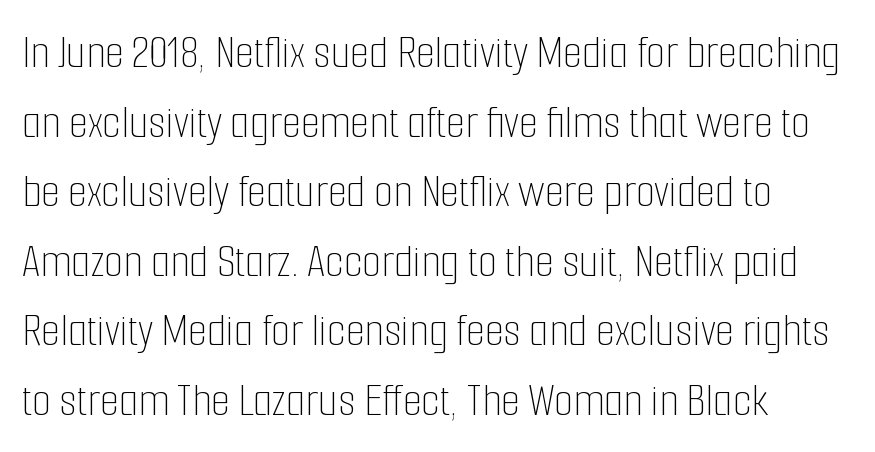
Tracking here is standard; glyphs follow each other at the usual distance. A typesetter would call this proportional, since set widths differ per character. Heaviness? Minimal to ordinary, like unemphasized prose. When letters stand straight like this, we call the style roman or upright.
